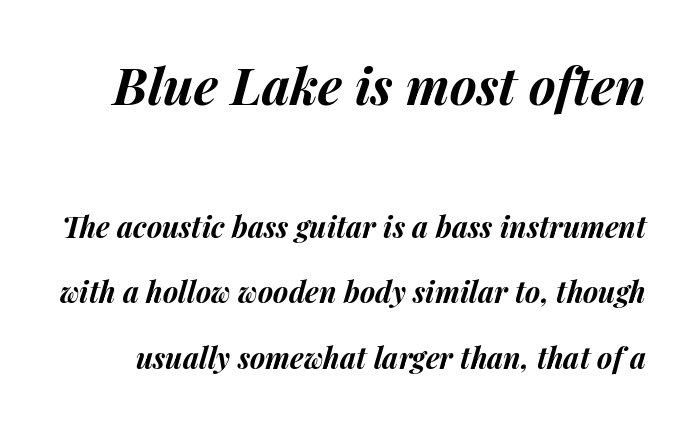
{"italic": "yes", "lean": "right", "slant_degrees": 14, "bold": "yes", "weight": "bold", "width": "normal", "stroke_contrast": "medium", "x_height": "medium", "monospaced": "no", "underline": "no", "line_spacing": "loose", "line_spacing_ratio": 2.27, "letter_spacing": "normal", "letter_spacing_em": 0.0, "larger_block": "first", "size_ratio": 1.76, "glyph_px": 51}
